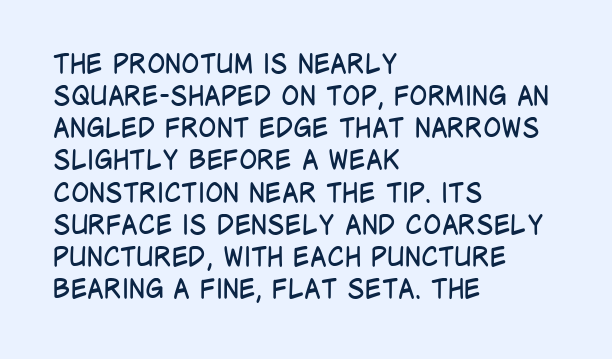
The image shows 27 px text type, upright; set left-aligned, line spacing 1.19x, normal letter spacing, not underlined.
